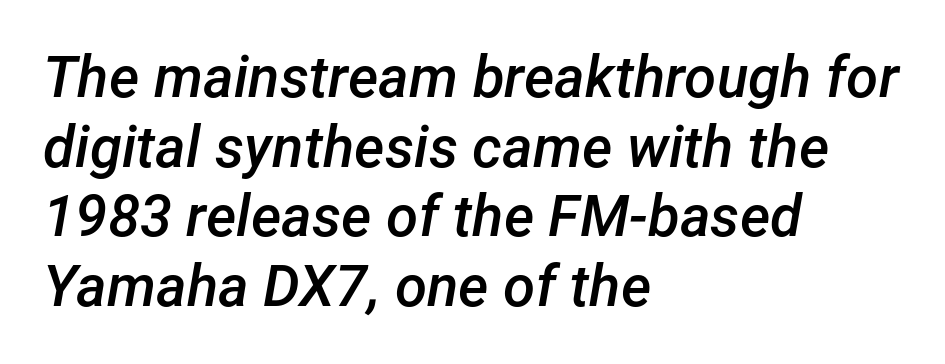
Q: Is the text bold? A: Semi-bold.
Q: Is the text italic (slanted)? A: Yes, it leans right by about 12 degrees.
Q: Is the text underlined? A: No.
Q: How is the paragraph aligned? A: Left-aligned.
Q: Is the spacing between letters normal or unusually wide? A: Normal.
Q: Width (condensed, normal, or wide)? A: Normal.
Q: Stroke contrast? A: Low.
Q: x-height? A: Medium.
Q: Monospaced? A: No.
